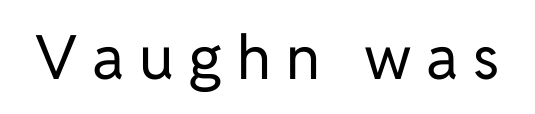
Here the glyphs are tracked loosely, breaking word shapes into spaced letters. Does the lettering tilt? It doesn't — this is upright. This sample uses a sans-serif face. These lines are rendered in a variable-pitch font. The typesetting does not lean heavy: it is not bold.
